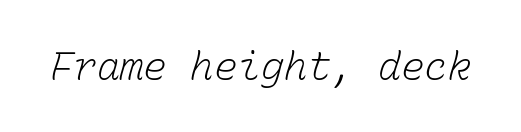
{"bold": "no", "weight": "light", "width": "normal", "stroke_contrast": "low", "x_height": "medium", "monospaced": "yes", "underline": "no", "letter_spacing": "normal", "letter_spacing_em": 0.0, "glyph_px": 39}
